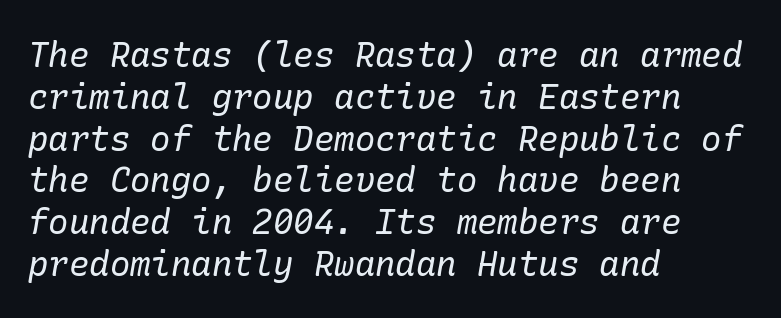
{"italic": "yes", "lean": "right", "slant_degrees": 10, "bold": "no", "weight": "regular", "width": "normal", "stroke_contrast": "low", "x_height": "medium", "underline": "no", "align": "left", "line_spacing_ratio": 1.23, "letter_spacing": "normal", "letter_spacing_em": 0.0, "glyph_px": 34}
